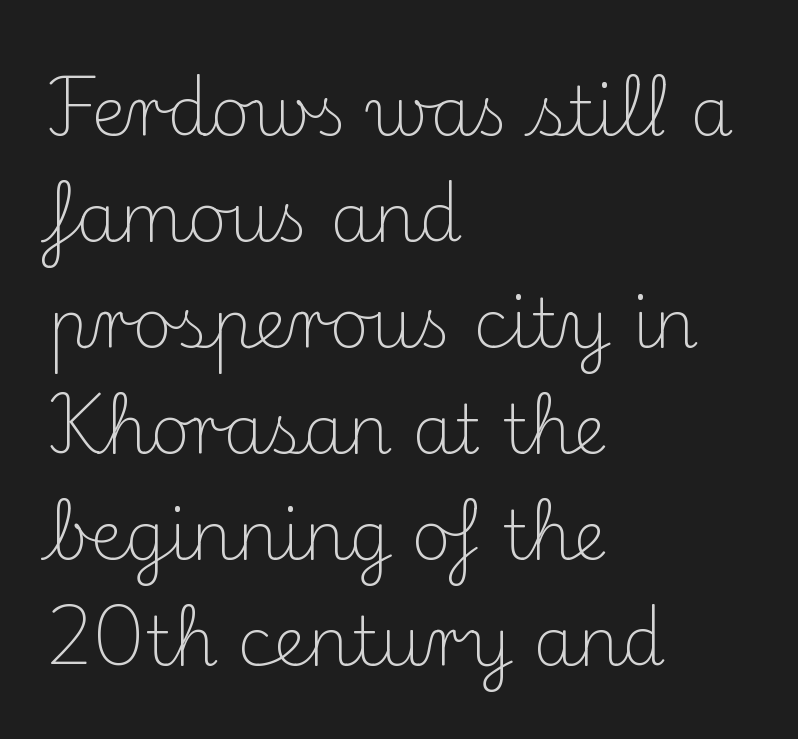
The rendering uses natural spacing where letterforms have individual widths. Old-style or modern, the face here clearly has serifs. Nobody touched the tracking dial on this one. The line-height multiplier appears to be the usual default. Letters rest on an invisible, unmarked baseline.
